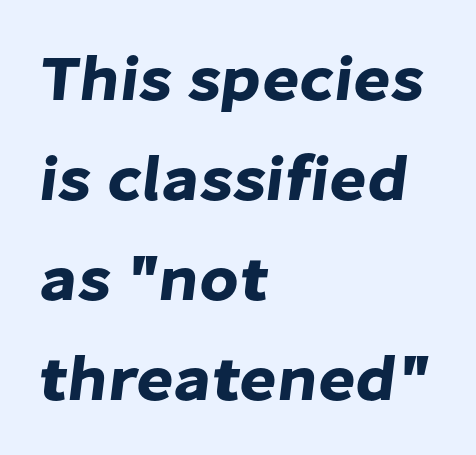
{"serif": "no", "width": "normal", "stroke_contrast": "low", "x_height": "medium", "monospaced": "no", "underline": "no", "align": "left", "line_spacing": "normal", "line_spacing_ratio": 1.56, "letter_spacing": "normal", "letter_spacing_em": 0.0, "glyph_px": 64}
